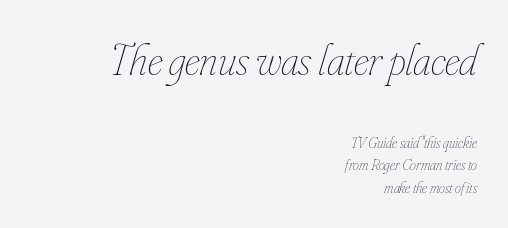
The image shows 44 px thin, condensed type, italic (leaning right); set right-aligned, normal line spacing (1.51x), normal letter spacing, not underlined; the first (top) block is 2.93x larger; low stroke contrast and a small x-height.
